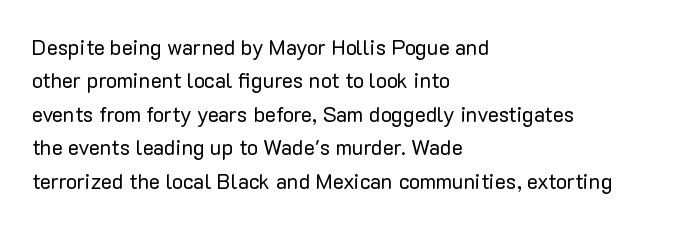
The image shows 21 px text type, upright; set left-aligned, normal line spacing (1.59x), normal letter spacing, not underlined.
